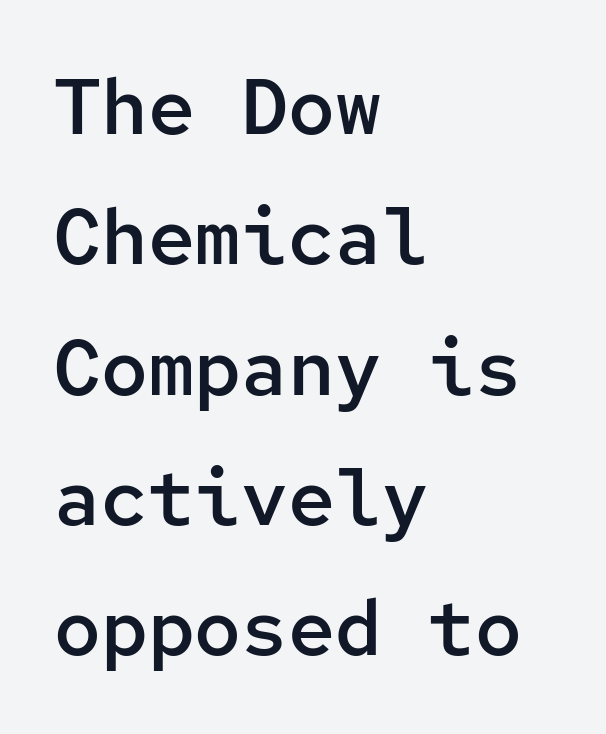
{"serif": "no", "italic": "no", "bold": "semi", "weight": "semibold", "width": "normal", "stroke_contrast": "low", "x_height": "medium", "monospaced": "yes", "underline": "no", "align": "left", "line_spacing": "normal", "line_spacing_ratio": 1.67, "letter_spacing": "normal", "letter_spacing_em": 0.0, "glyph_px": 78}
